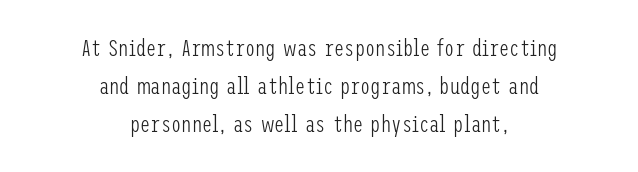
{"italic": "no", "bold": "no", "underline": "no", "align": "center", "line_spacing": "normal", "line_spacing_ratio": 1.66, "letter_spacing": "normal", "letter_spacing_em": 0.0, "glyph_px": 23}
